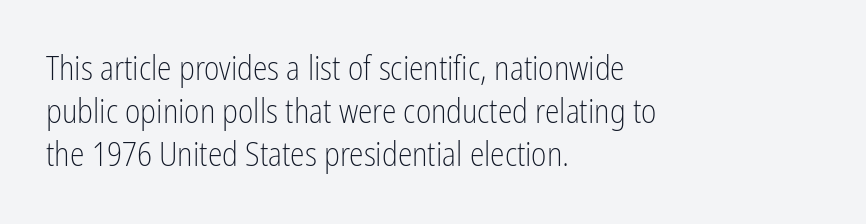
The image shows 33 px light, condensed sans-serif type, upright; set left-aligned, normal line spacing (1.3x), normal letter spacing, not underlined; low stroke contrast and a medium x-height.
